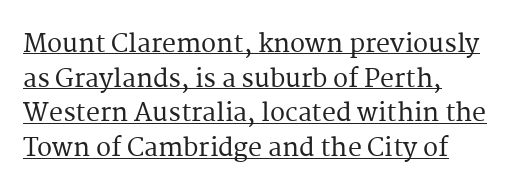
Q: Is the text italic (slanted)? A: No, it is upright.
Q: Is the text underlined? A: Yes.
Q: How is the paragraph aligned? A: Left-aligned.
Q: Is the spacing between letters normal or unusually wide? A: Normal.
Q: Is the spacing between lines tight, normal or loose? A: Normal.
